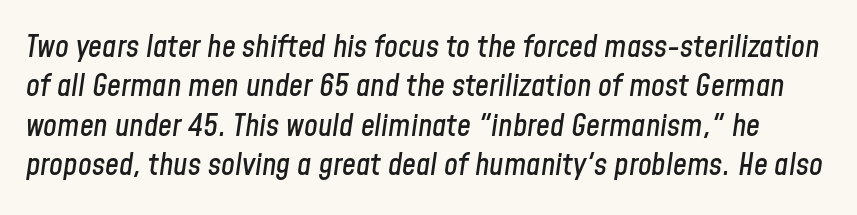
Q: Is the text italic (slanted)? A: Yes, it leans right by about 8 degrees.
Q: Is the text underlined? A: No.
Q: Is the spacing between letters normal or unusually wide? A: Normal.
Q: Is the spacing between lines tight, normal or loose? A: Normal.
Q: Width (condensed, normal, or wide)? A: Condensed.
Q: Stroke contrast? A: Low.
Q: x-height? A: Medium.
Q: Monospaced? A: No.
